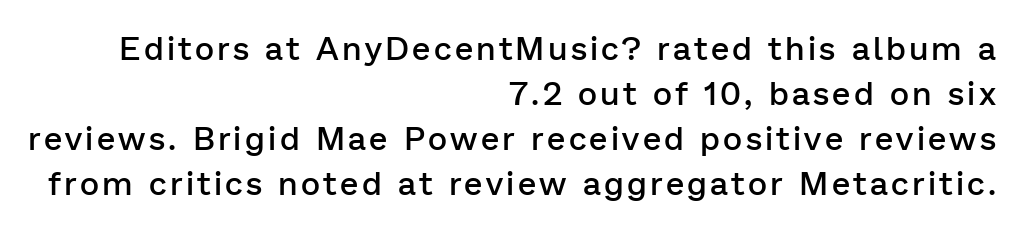
{"serif": "no", "italic": "no", "bold": "semi", "weight": "semibold", "width": "normal", "stroke_contrast": "low", "x_height": "medium", "monospaced": "no", "underline": "no", "align": "right", "line_spacing": "normal", "line_spacing_ratio": 1.36, "glyph_px": 33}
